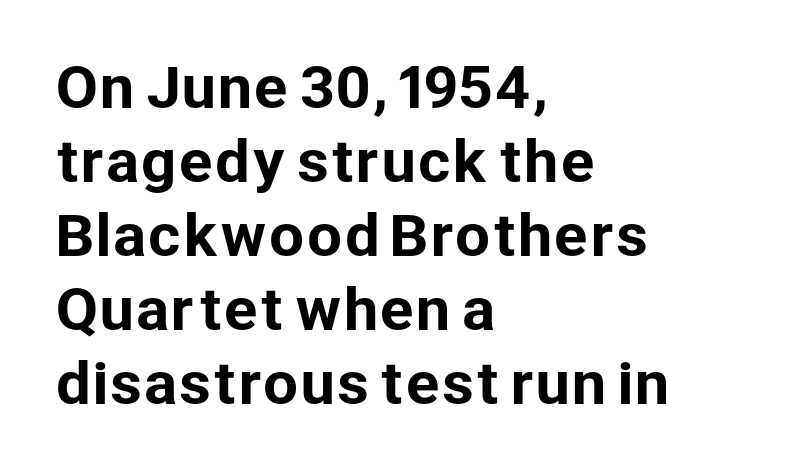
Q: Is the text italic (slanted)? A: No, it is upright.
Q: Is the typeface a serif or a sans-serif typeface? A: Sans-serif.
Q: Is the text underlined? A: No.
Q: How is the paragraph aligned? A: Left-aligned.
Q: Is the spacing between letters normal or unusually wide? A: Normal.
Q: Is the spacing between lines tight, normal or loose? A: Normal.
Q: Width (condensed, normal, or wide)? A: Normal.
Q: Stroke contrast? A: Low.
Q: x-height? A: Medium.
Q: Monospaced? A: No.
